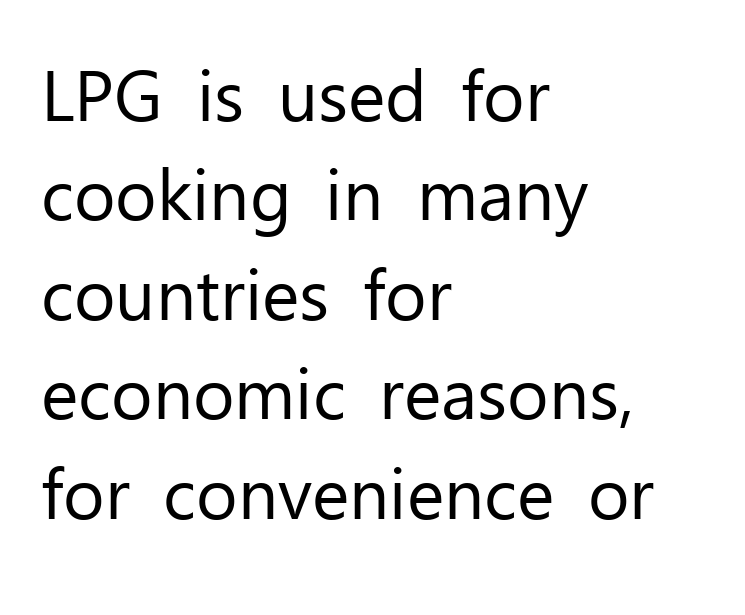
{"serif": "no", "italic": "no", "bold": "no", "weight": "regular", "width": "normal", "stroke_contrast": "low", "x_height": "medium", "monospaced": "no", "underline": "no", "align": "left", "line_spacing": "normal", "line_spacing_ratio": 1.4, "letter_spacing": "normal", "letter_spacing_em": 0.0, "glyph_px": 71}
